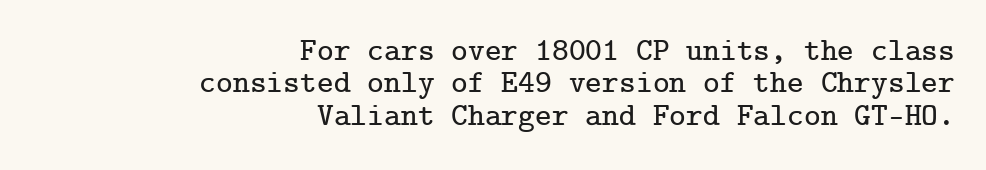
{"serif": "yes", "italic": "no", "width": "normal", "stroke_contrast": "low", "x_height": "medium", "underline": "no", "align": "right", "line_spacing": "tight", "line_spacing_ratio": 1.01, "letter_spacing": "normal", "letter_spacing_em": 0.0, "glyph_px": 32}
